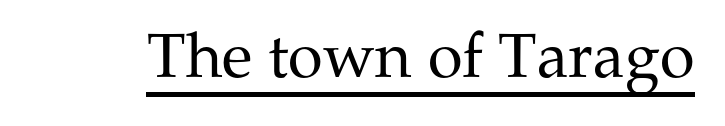
Q: Is the text bold? A: No.
Q: Is the text italic (slanted)? A: No, it is upright.
Q: Is the typeface a serif or a sans-serif typeface? A: Serif.
Q: Is the text underlined? A: Yes.
Q: Is the spacing between letters normal or unusually wide? A: Normal.
Q: Width (condensed, normal, or wide)? A: Normal.
Q: Stroke contrast? A: Medium.
Q: x-height? A: Medium.
Q: Monospaced? A: No.
